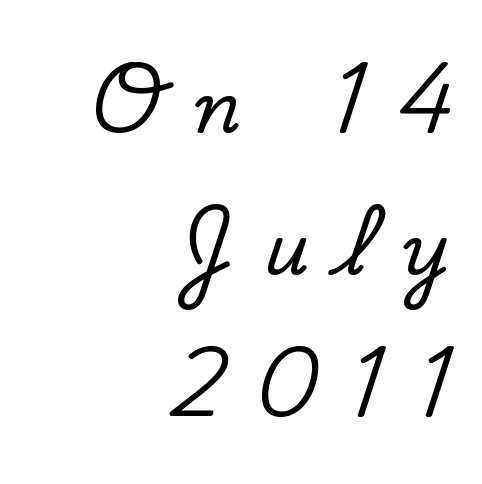
Q: Is the text italic (slanted)? A: Yes.
Q: Is the typeface a serif or a sans-serif typeface? A: Serif.
Q: Is the text underlined? A: No.
Q: How is the paragraph aligned? A: Right-aligned.
Q: Is the spacing between letters normal or unusually wide? A: Unusually wide.
Q: Is the spacing between lines tight, normal or loose? A: Loose.
Q: Width (condensed, normal, or wide)? A: Normal.
Q: Stroke contrast? A: Low.
Q: x-height? A: Small.
Q: Monospaced? A: No.
